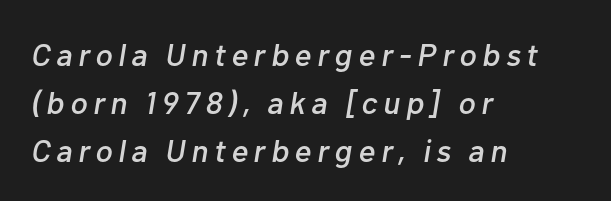
The image shows 32 px text type, italic (leaning right); set left-aligned, normal line spacing (1.5x), not underlined; low stroke contrast and a medium x-height.
